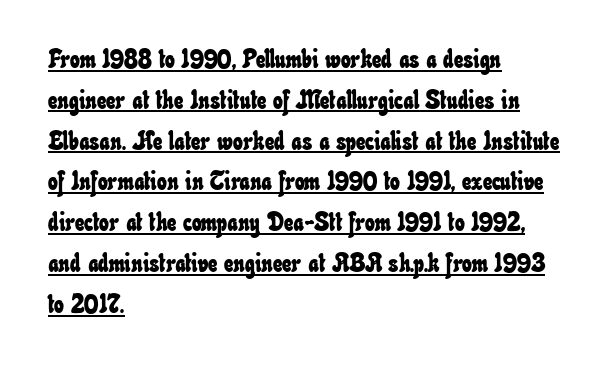
Descenders here cross a horizontal rule under the line. Whoever set this chose a conventional vertical rhythm. The compositor pushed each line to the left boundary. Compared with typical body copy, the letter spacing here is the same.
